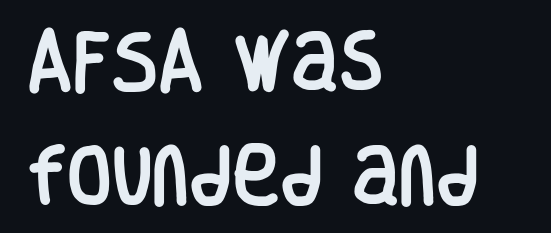
Short note: letters normally spaced. Reading down the block, your eye returns to a fixed left position each line. Here the designer chose a conventional face with non-uniform glyph widths. No italicization has been applied; the sample stays upright. The passage shown is typeset with a sans-serif family. Underline: absent.
